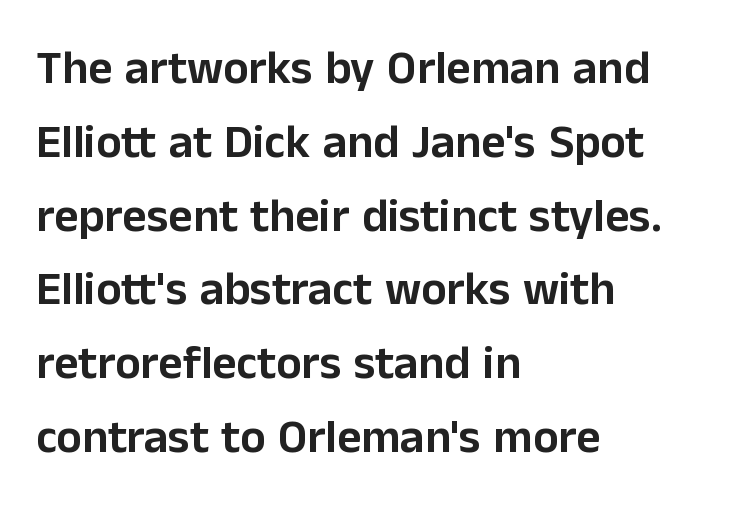
Posture: upright roman. A typesetter would call this proportional, since set widths differ per character. Each row of text sits above clean, open space. The font family rendered here belongs to the sans-serif group. Here the glyphs are tracked normally, forming tight word shapes. Interline gaps are of average width in this sample.
